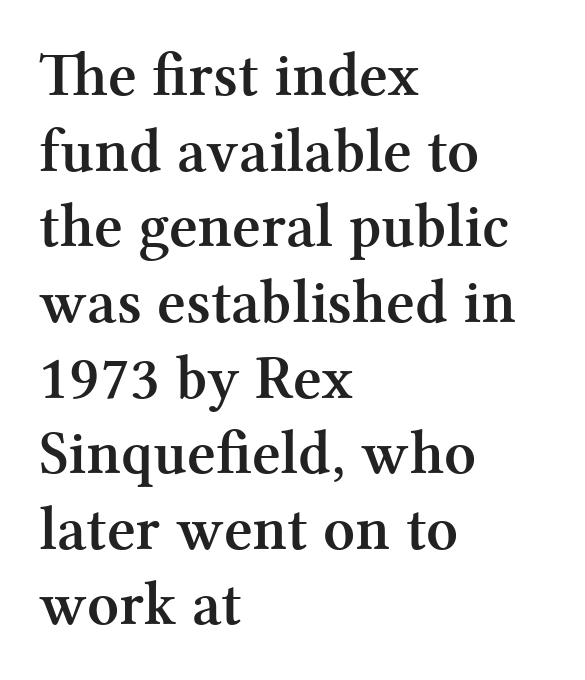
Q: Is the text bold? A: Yes.
Q: Is the text italic (slanted)? A: No, it is upright.
Q: Is the typeface a serif or a sans-serif typeface? A: Serif.
Q: Is the text underlined? A: No.
Q: How is the paragraph aligned? A: Left-aligned.
Q: Is the spacing between letters normal or unusually wide? A: Normal.
Q: Width (condensed, normal, or wide)? A: Normal.
Q: Stroke contrast? A: Medium.
Q: x-height? A: Medium.
Q: Monospaced? A: No.
